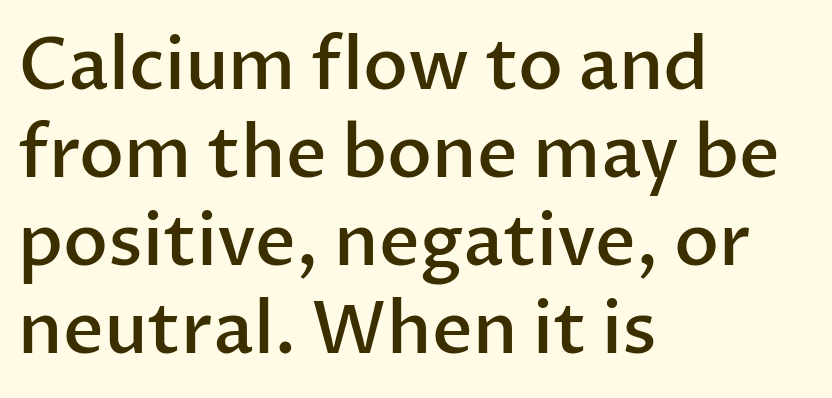
Lines of text with bare space underneath. A sans-serif font was chosen for this passage. You could not count columns in this text — the font is proportionally spaced. Caption: standard tracking, unaltered.
